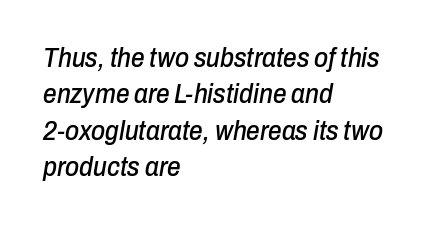
The image shows 27 px text type, italic (leaning right); set left-aligned, normal line spacing (1.35x), normal letter spacing, not underlined.
